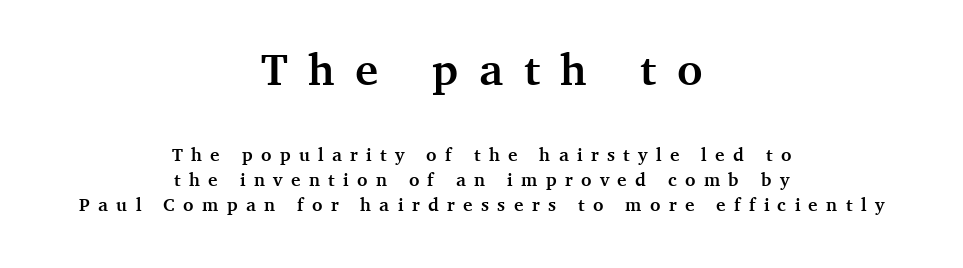
The image shows 44 px semibold serif type, upright; set centered, normal line spacing (1.39x), unusually wide letter spacing (+0.47 em), not underlined; the first (top) block is 2.44x larger; medium stroke contrast and a medium x-height.
